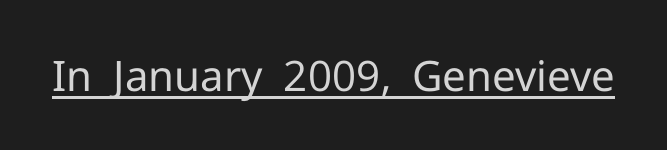
The image shows 42 px regular-weight sans-serif type, upright; set normal letter spacing, underlined; low stroke contrast and a medium x-height.
